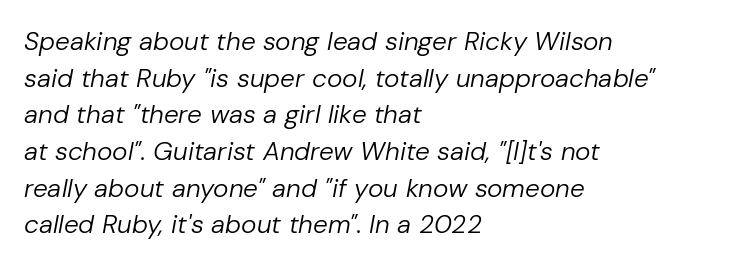
Q: Is the text bold? A: No.
Q: Is the text italic (slanted)? A: Yes, it leans right by about 10 degrees.
Q: Is the text underlined? A: No.
Q: How is the paragraph aligned? A: Left-aligned.
Q: Is the spacing between letters normal or unusually wide? A: Normal.
Q: Is the spacing between lines tight, normal or loose? A: Normal.
